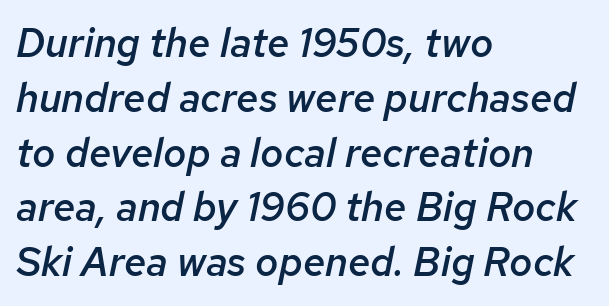
Typographic density is moderately raised because the face is semibold. All the whitespace from short lines collects on the right. Every character sits at an angle, as italics do. Between one letter and the next there's only the usual sliver of space. In terms of leading, this rendering sits right in the middle. You could not count columns in this text — the font is proportionally spaced.
